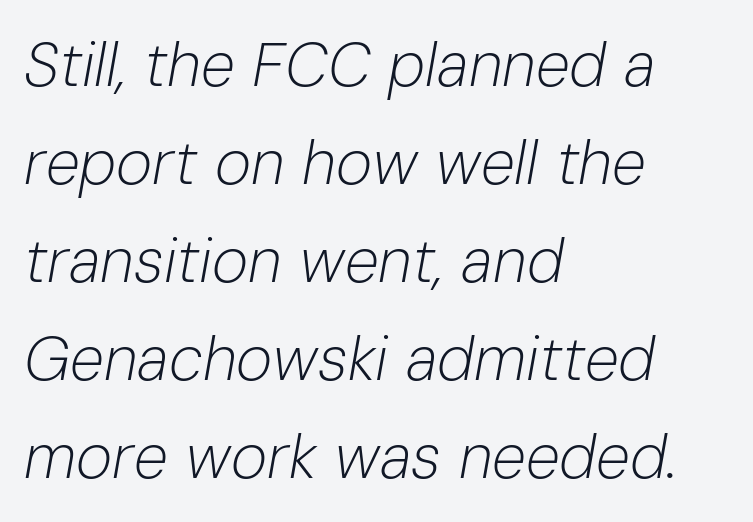
The image shows 62 px light type, italic (leaning right); set left-aligned, normal line spacing (1.58x), normal letter spacing, not underlined; low stroke contrast and a medium x-height.
